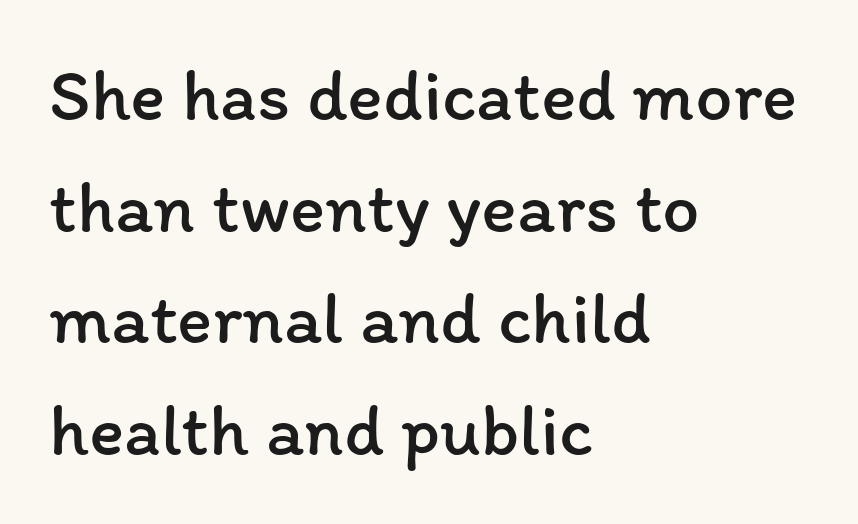
Q: Is the text bold? A: No.
Q: Is the text italic (slanted)? A: No, it is upright.
Q: Is the text underlined? A: No.
Q: How is the paragraph aligned? A: Left-aligned.
Q: Is the spacing between letters normal or unusually wide? A: Normal.
Q: Is the spacing between lines tight, normal or loose? A: Normal.
Q: Width (condensed, normal, or wide)? A: Normal.
Q: Stroke contrast? A: Low.
Q: x-height? A: Medium.
Q: Monospaced? A: No.
